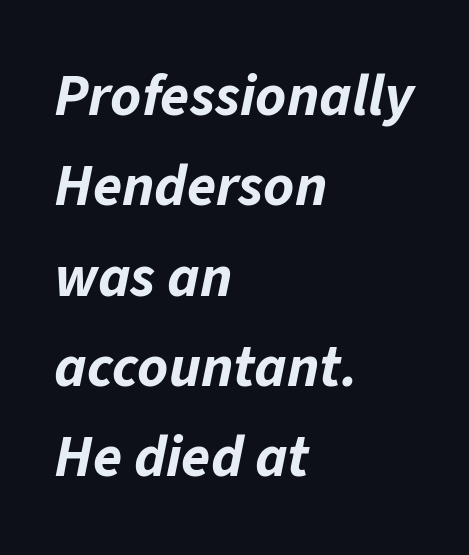
The image shows 59 px bold type, italic (leaning right); set left-aligned, normal line spacing (1.53x), normal letter spacing, not underlined; low stroke contrast and a medium x-height.
